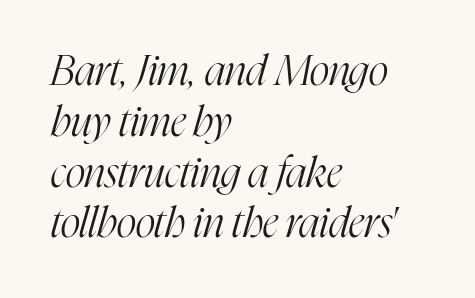
Q: Is the text bold? A: No.
Q: Is the text italic (slanted)? A: Yes, it leans right by about 16 degrees.
Q: Is the typeface a serif or a sans-serif typeface? A: Serif.
Q: Is the text underlined? A: No.
Q: How is the paragraph aligned? A: Left-aligned.
Q: Is the spacing between letters normal or unusually wide? A: Normal.
Q: Width (condensed, normal, or wide)? A: Condensed.
Q: Stroke contrast? A: High.
Q: x-height? A: Medium.
Q: Monospaced? A: No.
